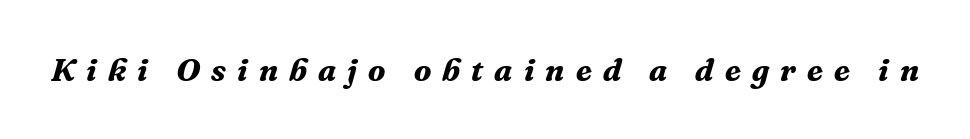
Q: Is the text bold? A: Yes.
Q: Is the text italic (slanted)? A: Yes, it leans right by about 16 degrees.
Q: Is the typeface a serif or a sans-serif typeface? A: Serif.
Q: Is the text underlined? A: No.
Q: Is the spacing between letters normal or unusually wide? A: Unusually wide.
Q: Width (condensed, normal, or wide)? A: Normal.
Q: Stroke contrast? A: Medium.
Q: x-height? A: Medium.
Q: Monospaced? A: No.
